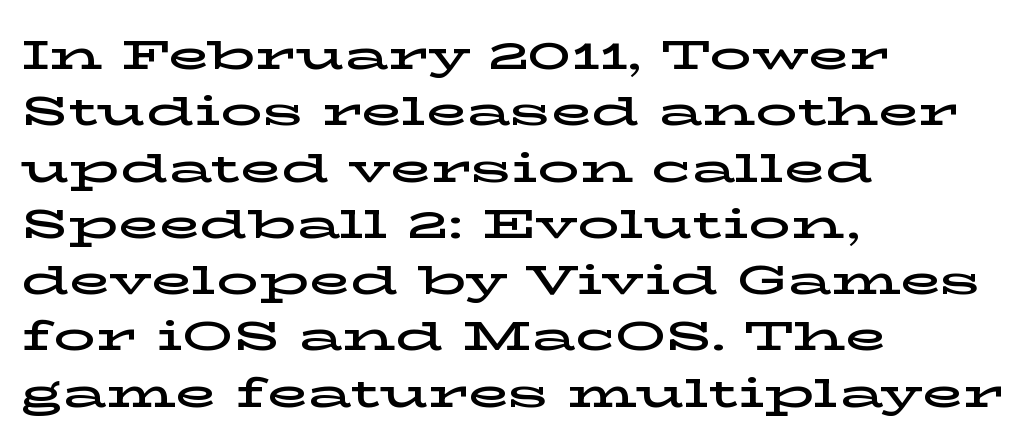
Looks like regular typesetting: each glyph gets only the width it needs. This rendering uses left alignment, leaving the right contour irregular. If you measured baseline to baseline, you'd find a middling distance. You could call the tracking neutral — neither tight nor loose. Posture: vertical. The typeface chosen for these lines features serifs.
